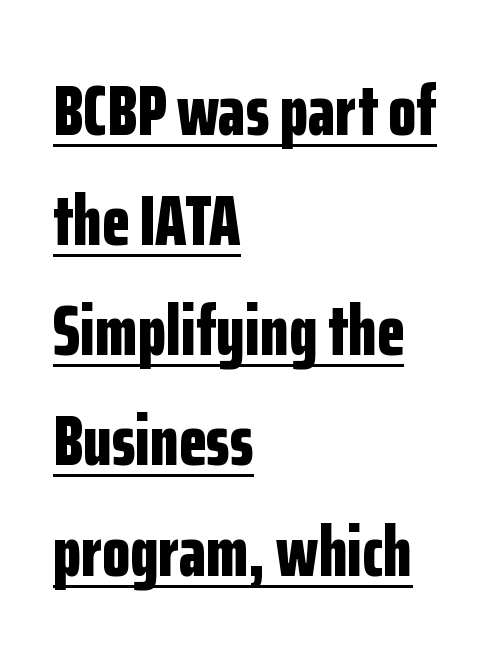
Q: Is the text bold? A: Yes.
Q: Is the text italic (slanted)? A: No, it is upright.
Q: Is the typeface a serif or a sans-serif typeface? A: Sans-serif.
Q: Is the text underlined? A: Yes.
Q: How is the paragraph aligned? A: Left-aligned.
Q: Is the spacing between letters normal or unusually wide? A: Normal.
Q: Is the spacing between lines tight, normal or loose? A: Normal.
Q: Width (condensed, normal, or wide)? A: Condensed.
Q: Stroke contrast? A: Low.
Q: x-height? A: Medium.
Q: Monospaced? A: No.
